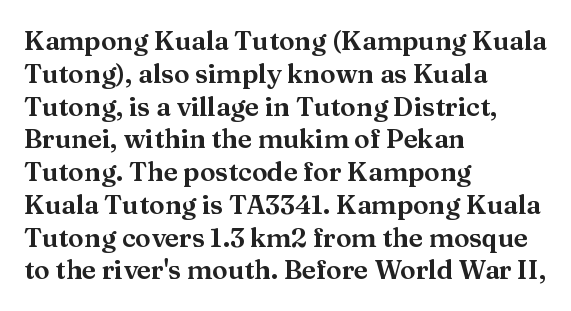
Q: Is the text italic (slanted)? A: No, it is upright.
Q: Is the text underlined? A: No.
Q: How is the paragraph aligned? A: Left-aligned.
Q: Is the spacing between letters normal or unusually wide? A: Normal.
Q: Is the spacing between lines tight, normal or loose? A: Normal.
